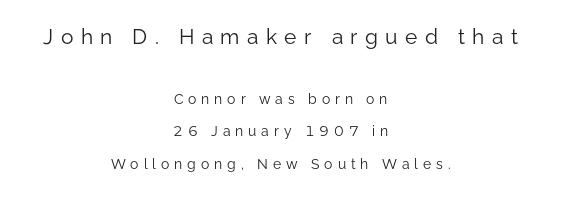
The strokes are not fattened; the text isn't bold. Teacher's note: observe the equal gaps on both sides — that is centered alignment. The first block has been scaled up relative to the second. Check under the words: just untouched page. One glance says open: line gaps are wider than usual. The lettering holds an erect, upright posture throughout.
